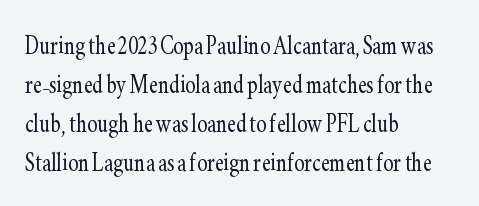
{"serif": "yes", "italic": "no", "bold": "no", "weight": "light", "width": "condensed", "stroke_contrast": "low", "x_height": "small", "monospaced": "no", "underline": "no", "align": "left", "line_spacing": "normal", "line_spacing_ratio": 1.26, "letter_spacing": "normal", "letter_spacing_em": 0.0, "glyph_px": 31}
